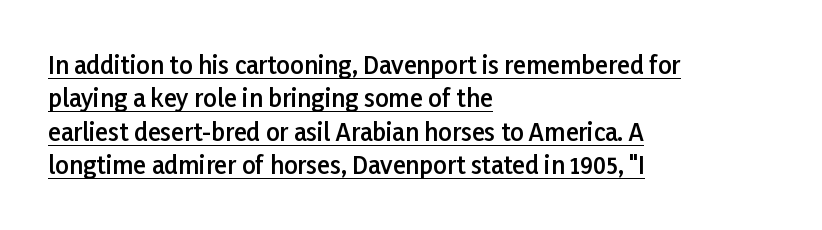
{"italic": "no", "bold": "semi", "underline": "yes", "align": "left", "line_spacing": "normal", "line_spacing_ratio": 1.39, "letter_spacing": "normal", "letter_spacing_em": 0.0, "glyph_px": 24}
